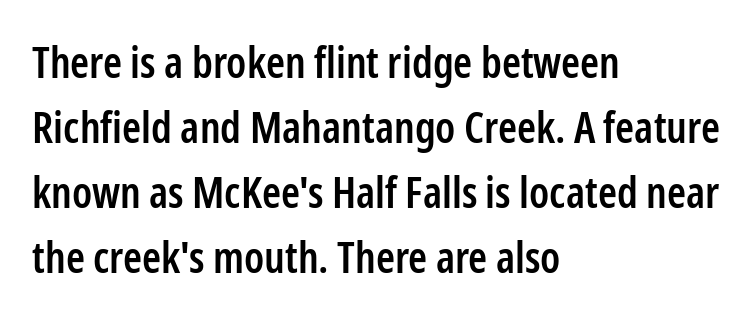
{"serif": "no", "italic": "no", "bold": "semi", "weight": "semibold", "width": "condensed", "stroke_contrast": "low", "x_height": "medium", "monospaced": "no", "underline": "no", "align": "left", "line_spacing": "normal", "line_spacing_ratio": 1.51, "letter_spacing": "normal", "letter_spacing_em": 0.0, "glyph_px": 43}
